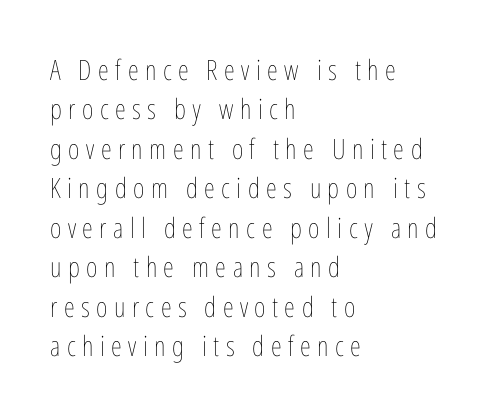
{"italic": "no", "bold": "no", "weight": "thin", "width": "condensed", "stroke_contrast": "low", "x_height": "medium", "monospaced": "no", "underline": "no", "align": "left", "line_spacing": "normal", "line_spacing_ratio": 1.41, "letter_spacing": "wide", "letter_spacing_em": 0.23, "glyph_px": 28}
